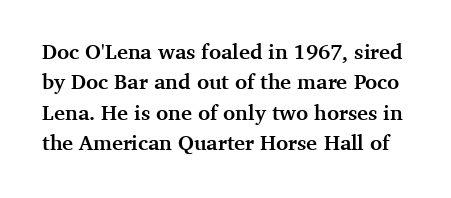
Strong, thick strokes mark this as bold type. Is there much room between lines? A standard amount, neither cramped nor airy. Descender tails drop into unmarked territory. This rendering leaves character spacing at its baseline value. Tall strokes in this sample are plumb rather than angled.
